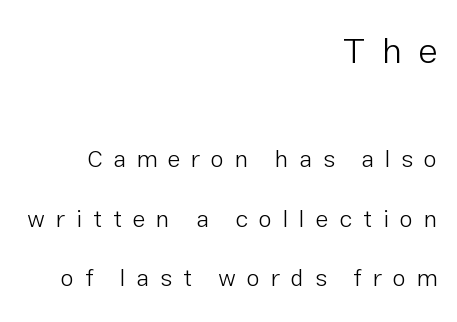
Q: Is the text bold? A: No.
Q: Is the text italic (slanted)? A: No, it is upright.
Q: Is the typeface a serif or a sans-serif typeface? A: Sans-serif.
Q: Is the text underlined? A: No.
Q: How is the paragraph aligned? A: Right-aligned.
Q: Is the spacing between letters normal or unusually wide? A: Unusually wide.
Q: Is the spacing between lines tight, normal or loose? A: Loose.
Q: Which block of text is set in a larger size, the first (top) or the second (bottom)? A: The first (top) one.
Q: Width (condensed, normal, or wide)? A: Normal.
Q: Stroke contrast? A: Low.
Q: x-height? A: Medium.
Q: Monospaced? A: No.
